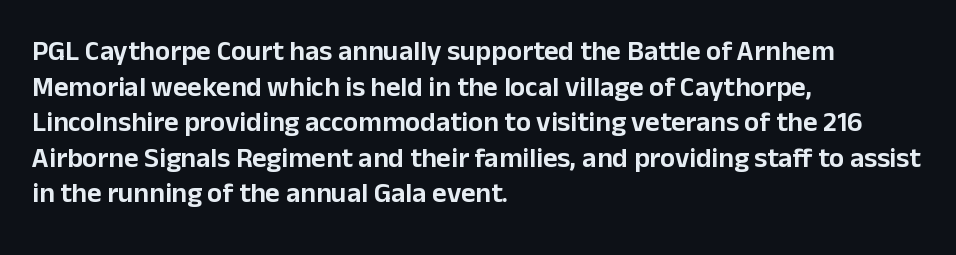
{"serif": "no", "italic": "no", "width": "normal", "stroke_contrast": "low", "x_height": "medium", "monospaced": "no", "underline": "no", "align": "left", "line_spacing": "normal", "line_spacing_ratio": 1.27, "letter_spacing": "normal", "letter_spacing_em": 0.0, "glyph_px": 28}
